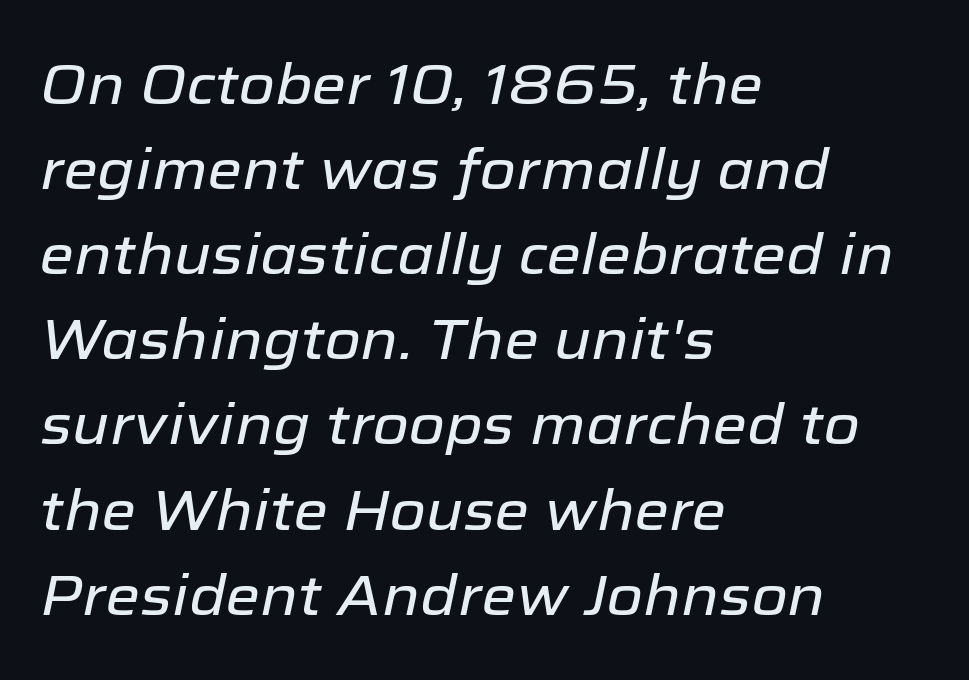
Q: Is the text italic (slanted)? A: Yes, it leans right by about 12 degrees.
Q: Is the text underlined? A: No.
Q: How is the paragraph aligned? A: Left-aligned.
Q: Is the spacing between letters normal or unusually wide? A: Normal.
Q: Is the spacing between lines tight, normal or loose? A: Normal.
Q: Width (condensed, normal, or wide)? A: Normal.
Q: Stroke contrast? A: Low.
Q: x-height? A: Medium.
Q: Monospaced? A: No.
